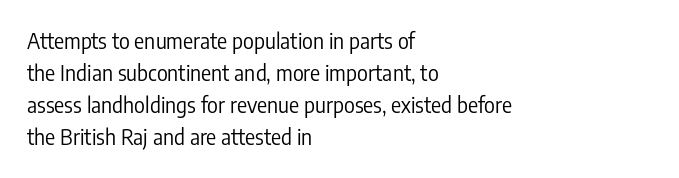
Is the block centered? No — it sits flush against the left margin. Honestly, the row spacing looks completely unremarkable. Check under the words: just untouched page. Ascenders rise straight up at ninety degrees. Nobody touched the tracking dial on this one.
